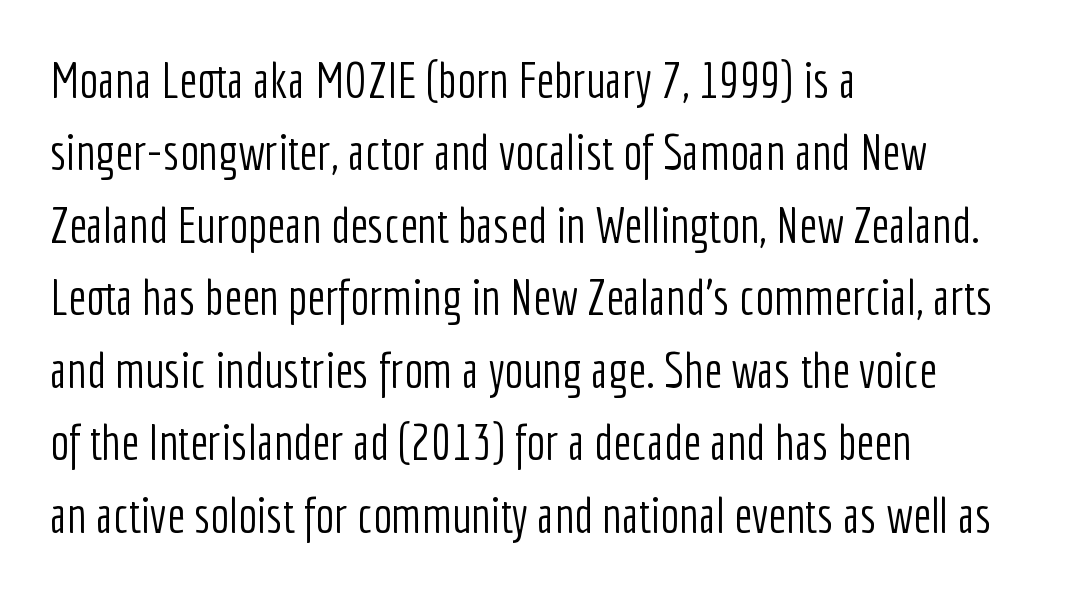
{"serif": "no", "italic": "no", "bold": "no", "weight": "light", "width": "condensed", "stroke_contrast": "low", "x_height": "medium", "monospaced": "no", "underline": "no", "align": "left", "line_spacing": "normal", "line_spacing_ratio": 1.45, "letter_spacing": "normal", "letter_spacing_em": 0.0, "glyph_px": 50}
